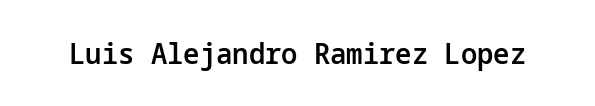
These lines were composed using upright roman letters. This rendering leaves character spacing at its baseline value. Typographic density is moderately raised because the face is semibold. Just letters on the line, the space beneath them empty.
